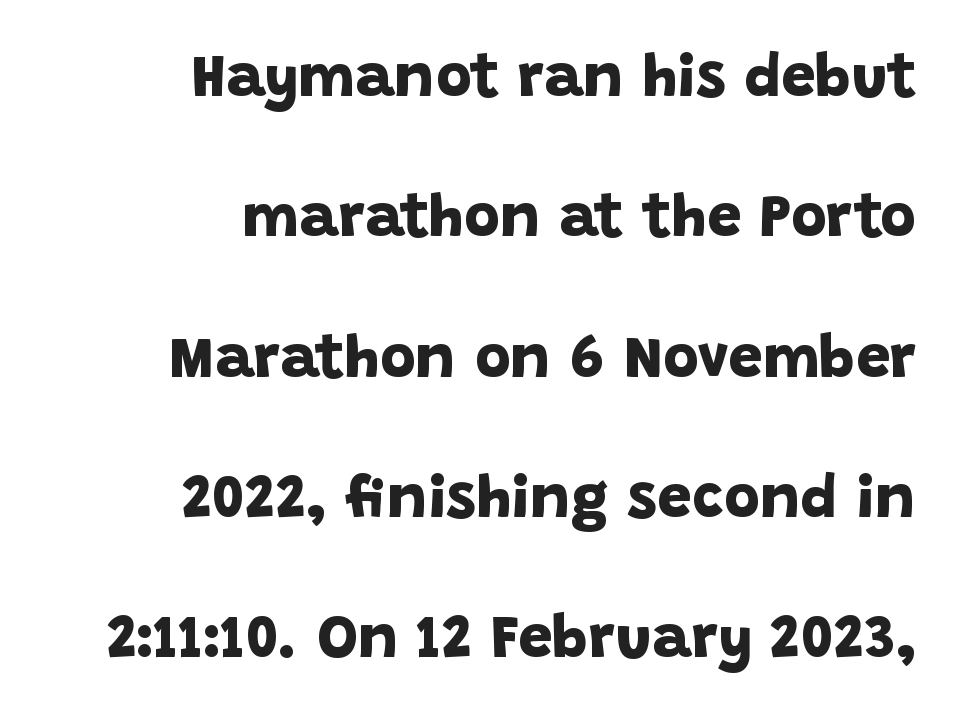
Q: Is the text bold? A: Yes.
Q: Is the typeface a serif or a sans-serif typeface? A: Sans-serif.
Q: Is the text underlined? A: No.
Q: How is the paragraph aligned? A: Right-aligned.
Q: Is the spacing between letters normal or unusually wide? A: Normal.
Q: Is the spacing between lines tight, normal or loose? A: Loose.
Q: Width (condensed, normal, or wide)? A: Normal.
Q: Stroke contrast? A: Low.
Q: x-height? A: Large.
Q: Monospaced? A: No.
